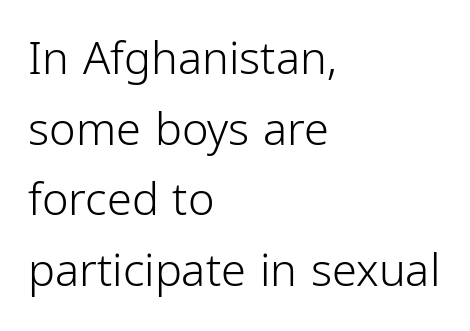
{"serif": "no", "italic": "no", "bold": "no", "weight": "light", "width": "condensed", "stroke_contrast": "low", "x_height": "medium", "monospaced": "no", "underline": "no", "align": "left", "line_spacing": "normal", "line_spacing_ratio": 1.57, "letter_spacing": "normal", "letter_spacing_em": 0.0, "glyph_px": 45}
